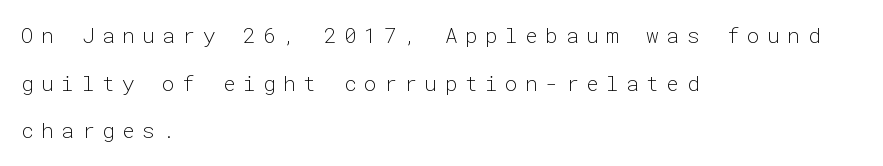
Q: Is the text bold? A: No.
Q: Is the text italic (slanted)? A: No, it is upright.
Q: Is the text underlined? A: No.
Q: How is the paragraph aligned? A: Left-aligned.
Q: Is the spacing between letters normal or unusually wide? A: Unusually wide.
Q: Is the spacing between lines tight, normal or loose? A: Loose.
